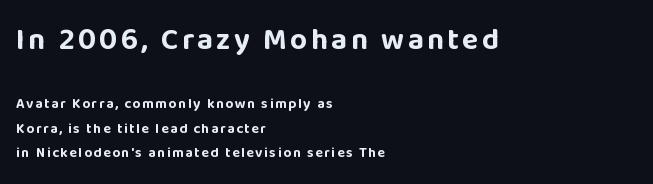
The image shows 30 px bold sans-serif type, upright; set left-aligned, line spacing 1.75x, not underlined; the first (top) block is 2.14x larger; low stroke contrast and a large x-height.
